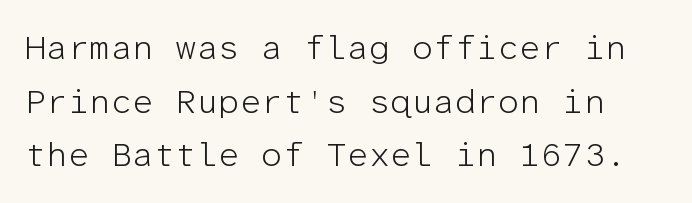
Is there much room between lines? A standard amount, neither cramped nor airy. Monospaced: the letters line up in strict vertical columns. Here the glyphs are tracked normally, forming tight word shapes. A bare baseline throughout the passage. The passage shown is typeset with a sans-serif family.
